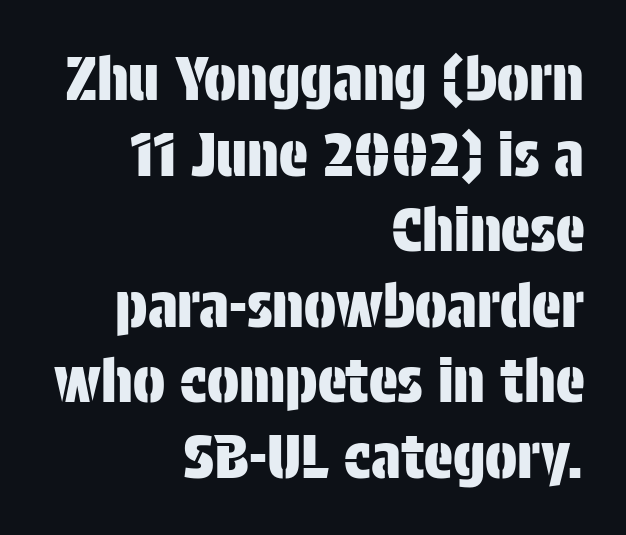
Q: Is the text italic (slanted)? A: No, it is upright.
Q: Is the typeface a serif or a sans-serif typeface? A: Sans-serif.
Q: Is the text underlined? A: No.
Q: How is the paragraph aligned? A: Right-aligned.
Q: Is the spacing between letters normal or unusually wide? A: Normal.
Q: Is the spacing between lines tight, normal or loose? A: Normal.
Q: Width (condensed, normal, or wide)? A: Condensed.
Q: Stroke contrast? A: Low.
Q: x-height? A: Large.
Q: Monospaced? A: No.
